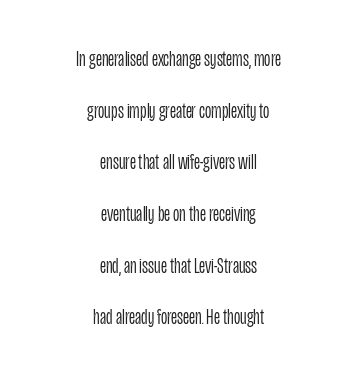
The image shows 22 px text type, upright; set centered, loose line spacing (2.35x), normal letter spacing, not underlined.
